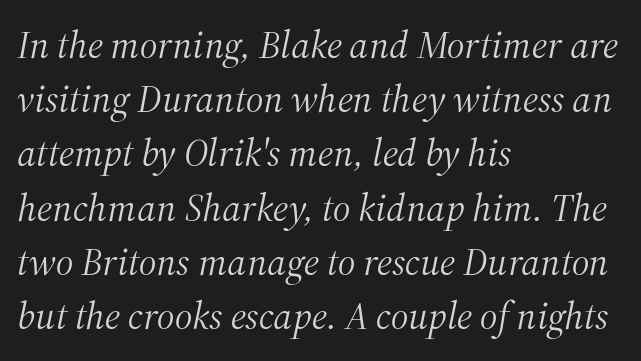
The image shows 39 px light serif type, italic (leaning right); set left-aligned, normal line spacing (1.39x), normal letter spacing, not underlined; medium stroke contrast and a medium x-height.
